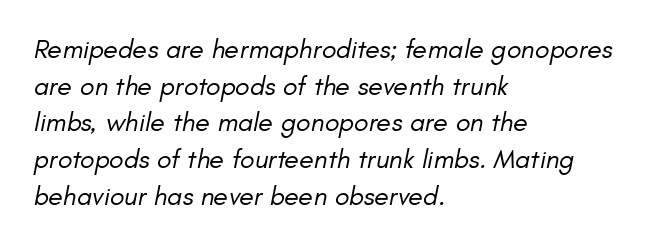
Q: Is the text bold? A: No.
Q: Is the text italic (slanted)? A: Yes, it leans right by about 11 degrees.
Q: Is the text underlined? A: No.
Q: How is the paragraph aligned? A: Left-aligned.
Q: Is the spacing between letters normal or unusually wide? A: Normal.
Q: Is the spacing between lines tight, normal or loose? A: Normal.
